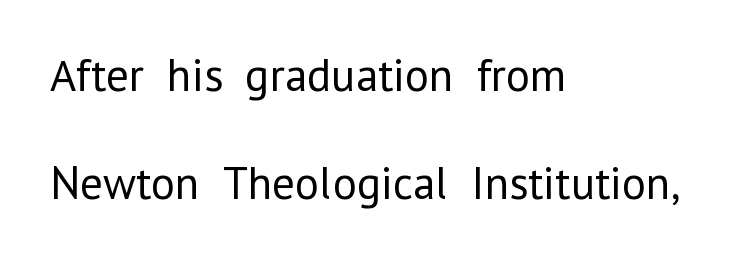
{"serif": "no", "italic": "no", "bold": "no", "weight": "regular", "width": "normal", "stroke_contrast": "low", "x_height": "medium", "monospaced": "no", "underline": "no", "align": "left", "line_spacing": "loose", "line_spacing_ratio": 2.34, "letter_spacing": "normal", "letter_spacing_em": 0.0, "glyph_px": 46}
